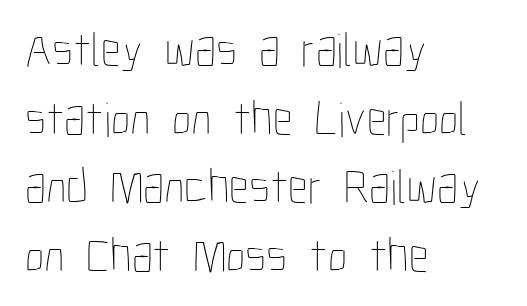
{"italic": "no", "bold": "no", "weight": "thin", "width": "condensed", "stroke_contrast": "low", "x_height": "medium", "monospaced": "no", "underline": "no", "align": "left", "line_spacing": "normal", "line_spacing_ratio": 1.4, "letter_spacing": "normal", "letter_spacing_em": 0.0, "glyph_px": 49}
